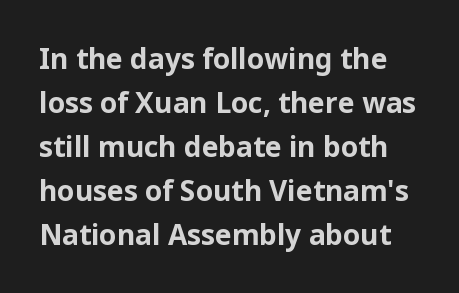
The image shows 28 px bold sans-serif type, upright; set normal line spacing (1.57x), normal letter spacing, not underlined; low stroke contrast and a medium x-height.
